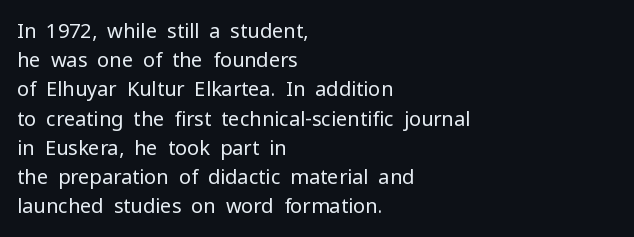
{"italic": "no", "bold": "no", "underline": "no", "align": "left", "line_spacing": "normal", "line_spacing_ratio": 1.46, "letter_spacing": "normal", "letter_spacing_em": 0.0, "glyph_px": 20}
